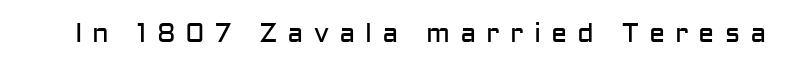
Observe the wide spacing: letters keep a clear distance from each other. Lines of text with bare space underneath. Is the stroke heavy? The answer is a plain regular-or-lighter. Ordinary non-slanted type is in use.
